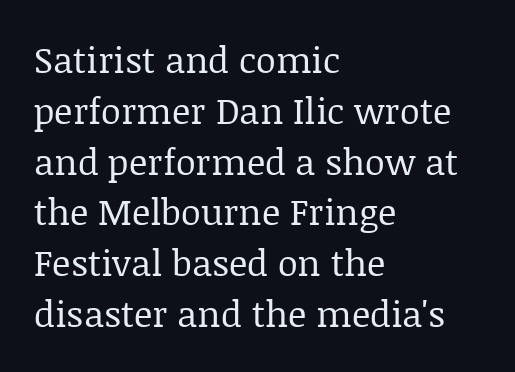
Q: Is the text bold? A: No.
Q: Is the text italic (slanted)? A: No, it is upright.
Q: Is the typeface a serif or a sans-serif typeface? A: Serif.
Q: Is the text underlined? A: No.
Q: How is the paragraph aligned? A: Left-aligned.
Q: Is the spacing between letters normal or unusually wide? A: Normal.
Q: Is the spacing between lines tight, normal or loose? A: Normal.
Q: Width (condensed, normal, or wide)? A: Normal.
Q: Stroke contrast? A: Low.
Q: x-height? A: Large.
Q: Monospaced? A: No.
